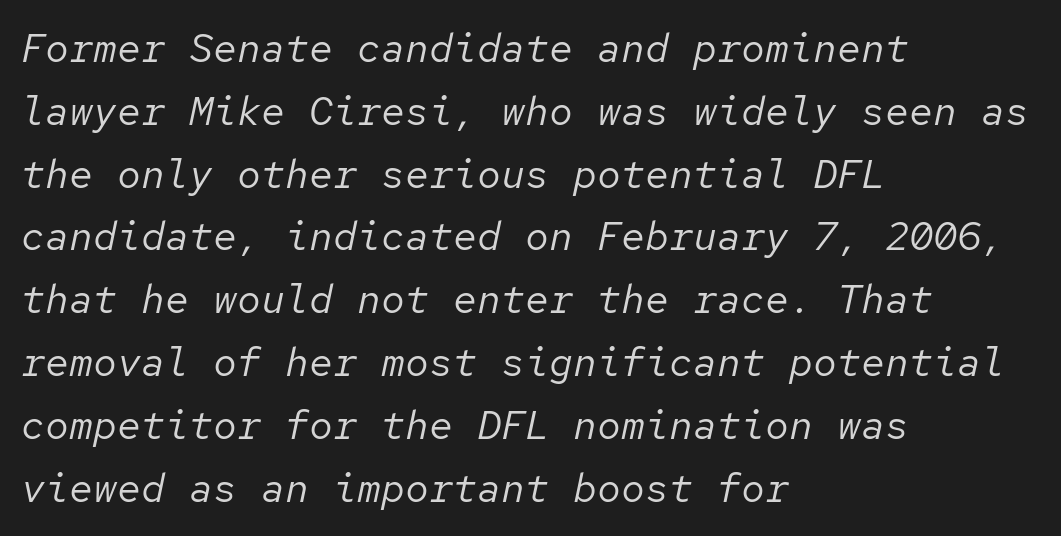
The image shows 40 px regular-weight type, italic (leaning right), monospaced; set left-aligned, normal line spacing (1.57x), normal letter spacing, not underlined; low stroke contrast and a medium x-height.
